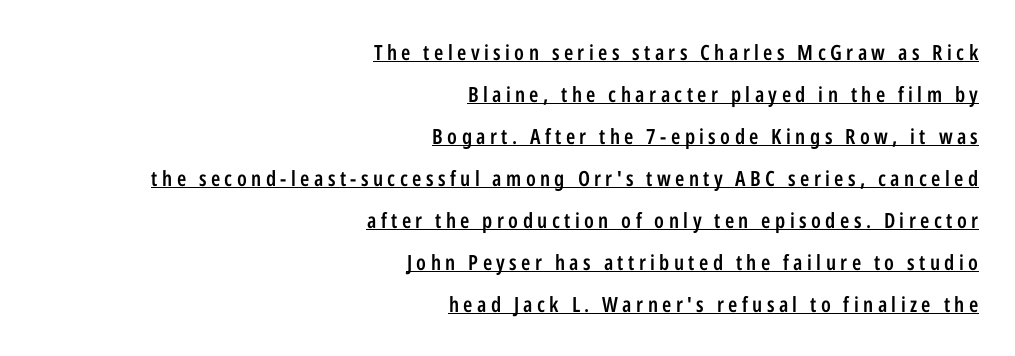
{"italic": "no", "bold": "semi", "underline": "yes", "align": "right", "line_spacing": "loose", "line_spacing_ratio": 2.0, "letter_spacing": "wide", "letter_spacing_em": 0.21, "glyph_px": 21}
